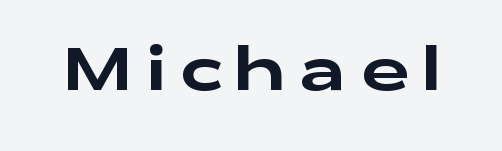
Q: Is the text italic (slanted)? A: No, it is upright.
Q: Is the typeface a serif or a sans-serif typeface? A: Sans-serif.
Q: Is the text underlined? A: No.
Q: Is the spacing between letters normal or unusually wide? A: Unusually wide.
Q: Width (condensed, normal, or wide)? A: Wide.
Q: Stroke contrast? A: Low.
Q: x-height? A: Medium.
Q: Monospaced? A: No.
